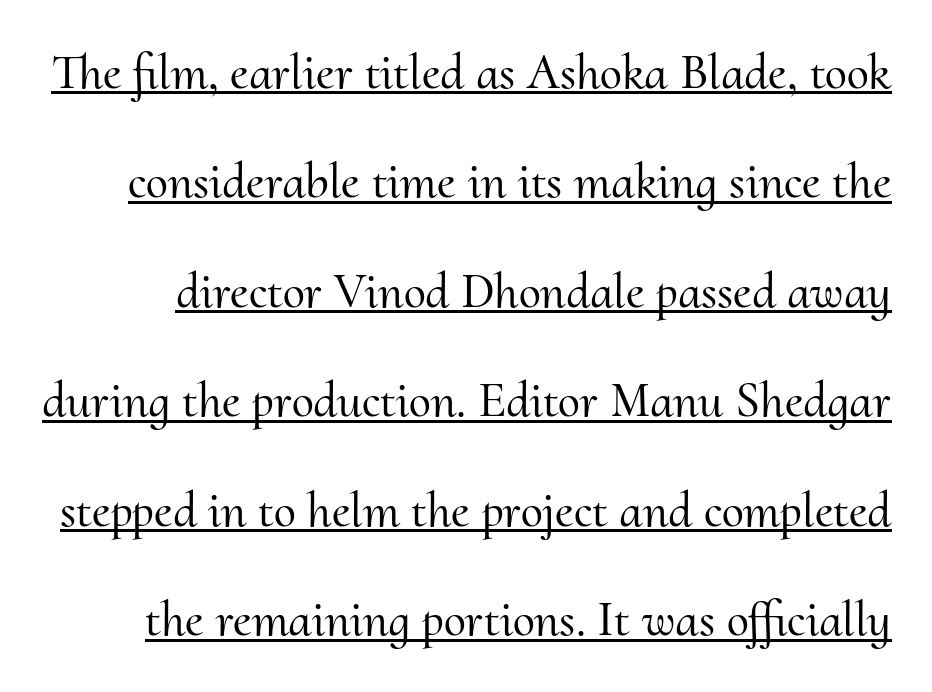
{"serif": "yes", "italic": "no", "width": "normal", "stroke_contrast": "medium", "x_height": "small", "monospaced": "no", "underline": "yes", "line_spacing": "loose", "line_spacing_ratio": 2.19, "letter_spacing": "normal", "letter_spacing_em": 0.0, "glyph_px": 50}
